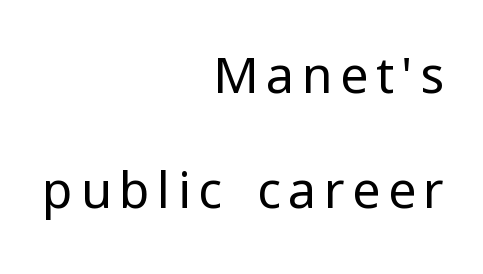
{"serif": "no", "italic": "no", "bold": "no", "weight": "regular", "width": "normal", "stroke_contrast": "low", "x_height": "medium", "monospaced": "no", "underline": "no", "align": "right", "line_spacing": "loose", "line_spacing_ratio": 2.31, "glyph_px": 50}
